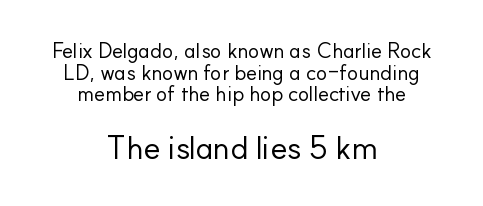
The image shows 32 px regular-weight sans-serif type, upright; set centered, tight line spacing (1.03x), normal letter spacing, not underlined; the second (bottom) block is 1.52x larger; low stroke contrast and a small x-height.
